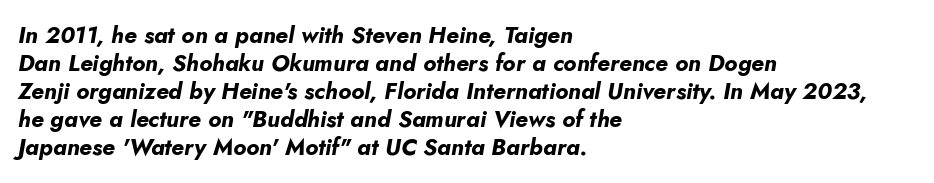
{"italic": "yes", "lean": "right", "slant_degrees": 5, "bold": "yes", "underline": "no", "align": "left", "line_spacing_ratio": 1.22, "letter_spacing": "normal", "letter_spacing_em": 0.0, "glyph_px": 23}
